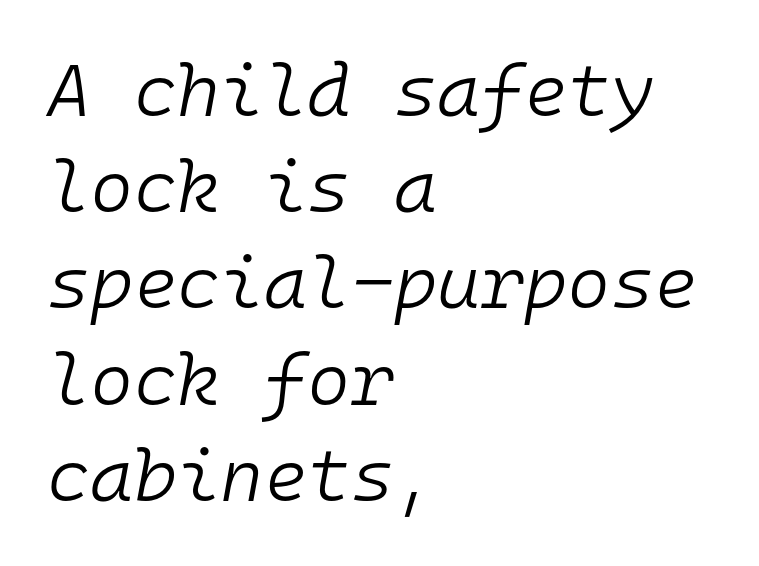
{"italic": "yes", "lean": "right", "slant_degrees": 10, "bold": "no", "weight": "light", "width": "normal", "stroke_contrast": "low", "x_height": "medium", "monospaced": "yes", "underline": "no", "align": "left", "line_spacing": "normal", "line_spacing_ratio": 1.3, "letter_spacing": "normal", "letter_spacing_em": 0.0, "glyph_px": 74}
